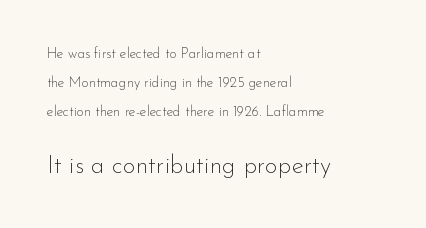
Q: Is the text bold? A: No.
Q: Is the text italic (slanted)? A: No, it is upright.
Q: Is the text underlined? A: No.
Q: How is the paragraph aligned? A: Left-aligned.
Q: Is the spacing between letters normal or unusually wide? A: Normal.
Q: Is the spacing between lines tight, normal or loose? A: Loose.
Q: Which block of text is set in a larger size, the first (top) or the second (bottom)? A: The second (bottom) one.
